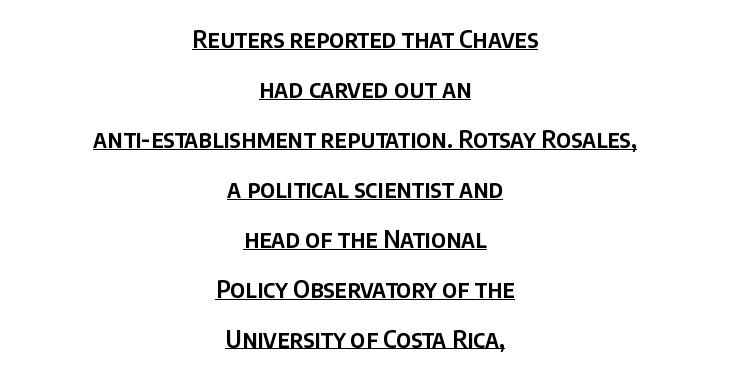
Q: Is the text italic (slanted)? A: No, it is upright.
Q: Is the text underlined? A: Yes.
Q: How is the paragraph aligned? A: Centered.
Q: Is the spacing between letters normal or unusually wide? A: Normal.
Q: Is the spacing between lines tight, normal or loose? A: Loose.
